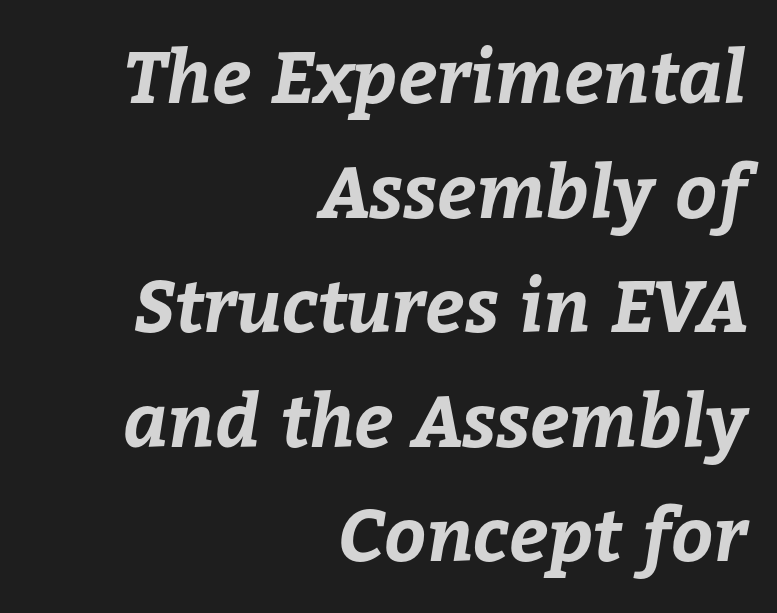
Q: Is the text bold? A: Yes.
Q: Is the text underlined? A: No.
Q: How is the paragraph aligned? A: Right-aligned.
Q: Is the spacing between letters normal or unusually wide? A: Normal.
Q: Is the spacing between lines tight, normal or loose? A: Normal.
Q: Width (condensed, normal, or wide)? A: Normal.
Q: Stroke contrast? A: Low.
Q: x-height? A: Medium.
Q: Monospaced? A: No.
